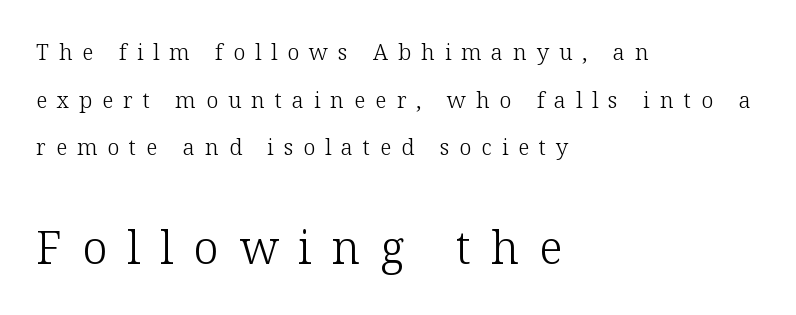
The image shows 45 px light serif type, upright; set left-aligned, loose line spacing (2.17x), unusually wide letter spacing (+0.45 em), not underlined; the second (bottom) block is 2.05x larger; low stroke contrast and a medium x-height.
